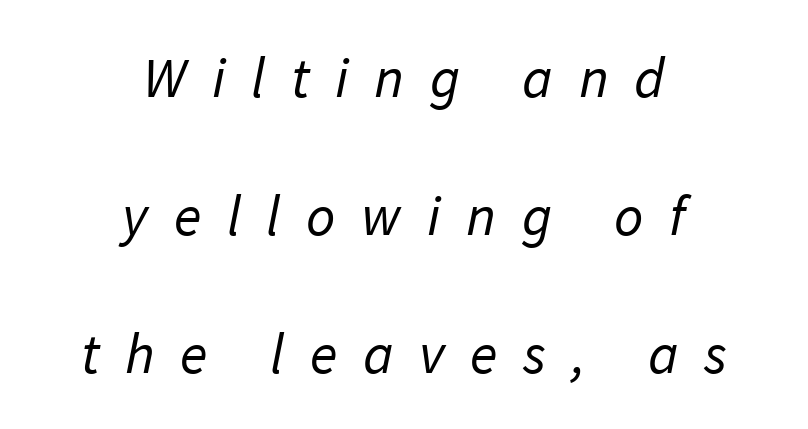
{"serif": "no", "bold": "no", "weight": "regular", "width": "normal", "stroke_contrast": "low", "x_height": "medium", "monospaced": "no", "underline": "no", "align": "center", "line_spacing": "loose", "line_spacing_ratio": 2.42, "letter_spacing": "wide", "letter_spacing_em": 0.45, "glyph_px": 57}
